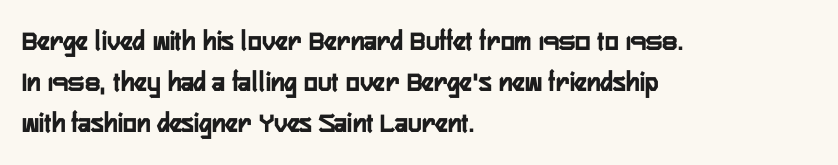
Is the block centered? No — it sits flush against the left margin. Letterform terminals end flat and unadorned throughout the passage. The space directly below the letters is spotless. This block has exactly the height ordinary leading produces. Compared with typical body copy, the letter spacing here is the same. No italicization has been applied; the sample stays upright.
